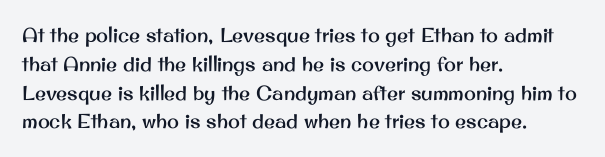
{"italic": "no", "underline": "no", "align": "left", "line_spacing": "normal", "line_spacing_ratio": 1.44, "letter_spacing": "normal", "letter_spacing_em": 0.0, "glyph_px": 20}
